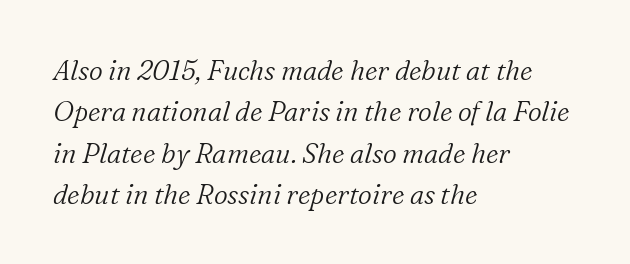
The specimen reads as italic at a glance. Does extra space separate the letters? No, they use regular spacing. The foot of each line stays bare and open. The face looks like a standard text weight, possibly lighter. Vertical spacing — default.
